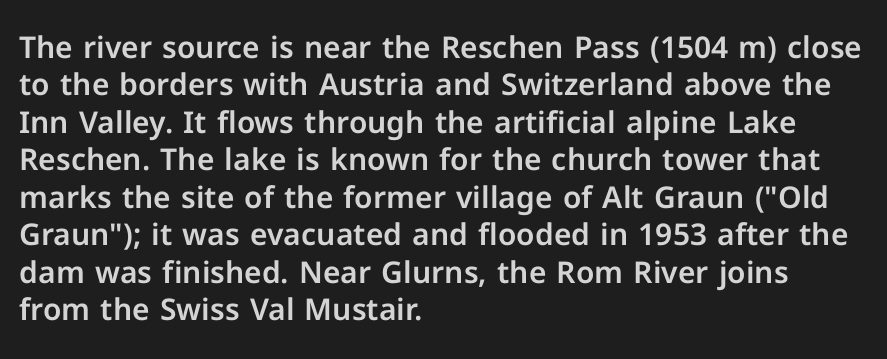
{"serif": "no", "italic": "no", "width": "normal", "stroke_contrast": "low", "x_height": "medium", "monospaced": "no", "underline": "no", "align": "left", "line_spacing": "normal", "line_spacing_ratio": 1.25, "letter_spacing": "normal", "letter_spacing_em": 0.0, "glyph_px": 30}
